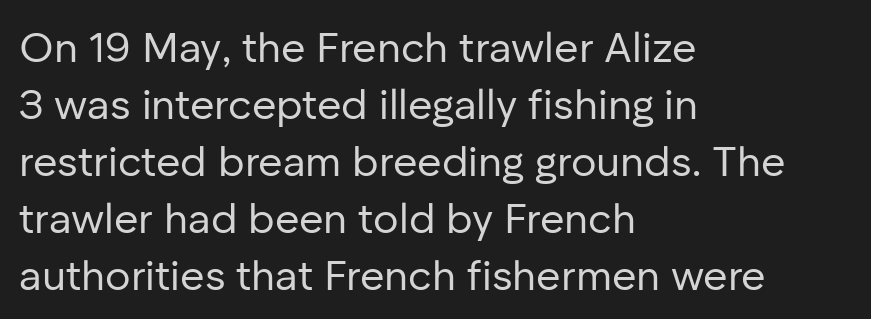
Type style note: lacks serifs. The face looks like a standard text weight, possibly lighter. A roman cut, with each character standing at attention. Inter-character spacing is left at the font's built-in metrics.
